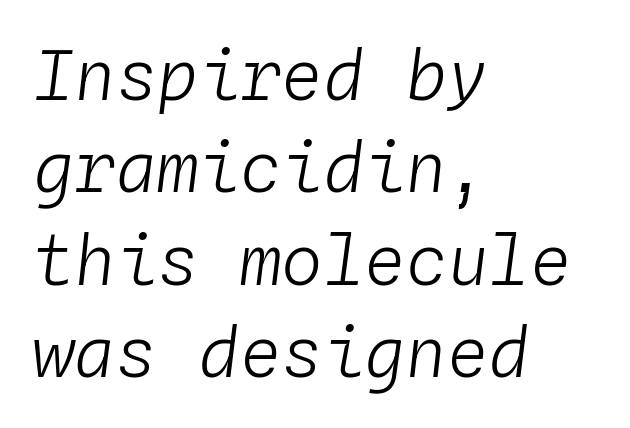
{"italic": "yes", "lean": "right", "slant_degrees": 4, "bold": "no", "weight": "light", "width": "normal", "stroke_contrast": "low", "x_height": "medium", "monospaced": "yes", "underline": "no", "align": "left", "line_spacing": "normal", "line_spacing_ratio": 1.34, "letter_spacing": "normal", "letter_spacing_em": 0.0, "glyph_px": 69}
